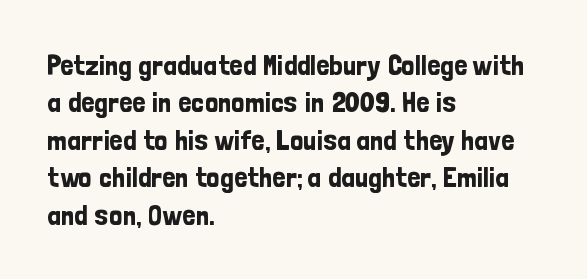
The image shows 29 px condensed sans-serif type, upright; set left-aligned, normal line spacing (1.29x), normal letter spacing, not underlined; low stroke contrast and a medium x-height.
